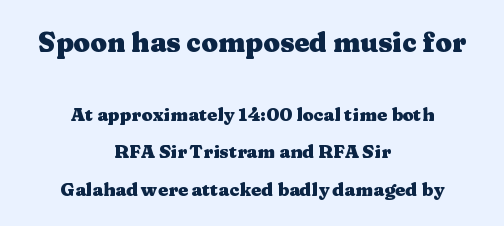
The image shows 27 px bold type, upright; set centered, loose line spacing (2.08x), normal letter spacing, not underlined; the first (top) block is 1.5x larger.
